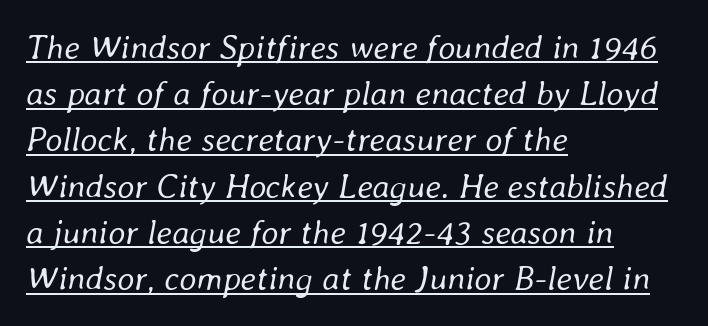
{"italic": "yes", "lean": "right", "slant_degrees": 8, "bold": "no", "weight": "regular", "width": "normal", "stroke_contrast": "low", "x_height": "medium", "monospaced": "no", "underline": "yes", "align": "left", "line_spacing": "normal", "line_spacing_ratio": 1.36, "letter_spacing": "normal", "letter_spacing_em": 0.0, "glyph_px": 34}
